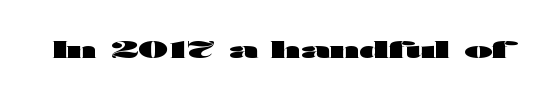
Q: Is the text bold? A: Yes.
Q: Is the text italic (slanted)? A: No, it is upright.
Q: Is the text underlined? A: No.
Q: Is the spacing between letters normal or unusually wide? A: Normal.
